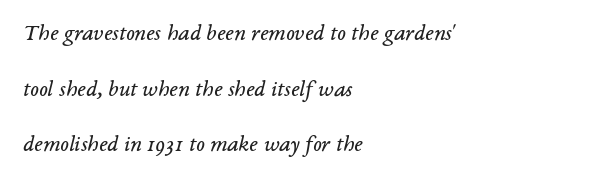
Q: Is the text bold? A: No.
Q: Is the text italic (slanted)? A: Yes, it leans right by about 14 degrees.
Q: Is the text underlined? A: No.
Q: How is the paragraph aligned? A: Left-aligned.
Q: Is the spacing between letters normal or unusually wide? A: Normal.
Q: Is the spacing between lines tight, normal or loose? A: Loose.
